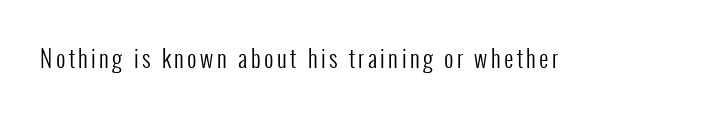
{"italic": "no", "bold": "no", "underline": "no", "glyph_px": 23}
